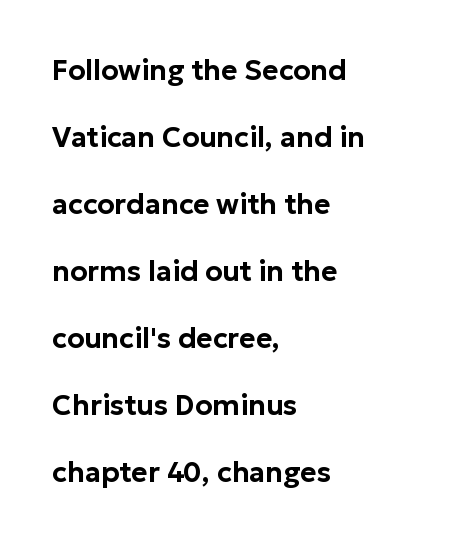
{"serif": "no", "italic": "no", "width": "normal", "stroke_contrast": "low", "x_height": "medium", "monospaced": "no", "underline": "no", "align": "left", "line_spacing": "loose", "line_spacing_ratio": 2.39, "letter_spacing": "normal", "letter_spacing_em": 0.0, "glyph_px": 28}
